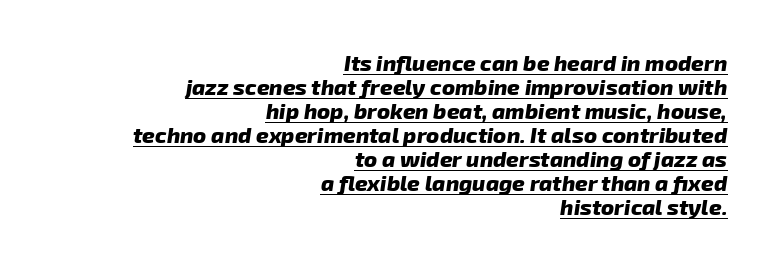
A typographer would call this underscored text. Stroke thickness is high; the sample reads as a true bold. The setting favours the right margin, as signatures and pull-quotes sometimes do. In terms of letterspacing, this is plain default setting.
